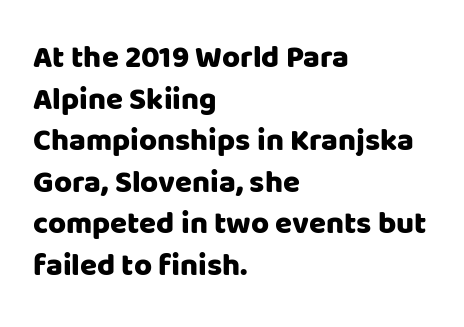
{"serif": "no", "italic": "no", "width": "normal", "stroke_contrast": "low", "x_height": "large", "monospaced": "no", "underline": "no", "align": "left", "line_spacing": "normal", "line_spacing_ratio": 1.34, "letter_spacing": "normal", "letter_spacing_em": 0.0, "glyph_px": 31}
